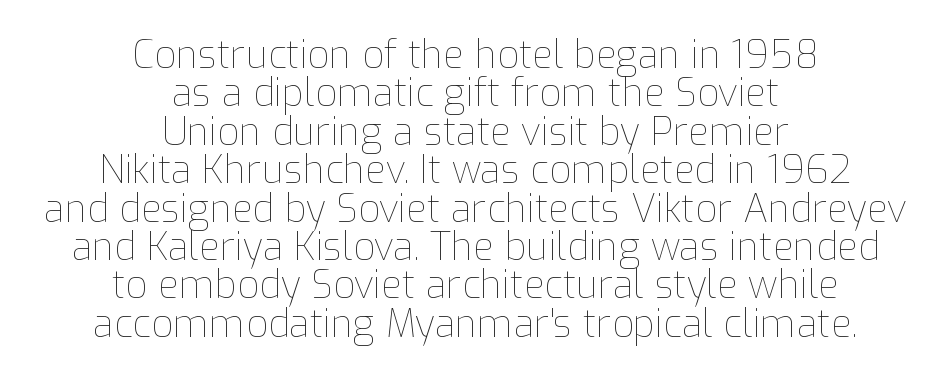
{"italic": "no", "bold": "no", "weight": "thin", "width": "normal", "stroke_contrast": "low", "x_height": "medium", "monospaced": "no", "underline": "no", "align": "center", "line_spacing": "tight", "line_spacing_ratio": 1.01, "letter_spacing": "normal", "letter_spacing_em": 0.0, "glyph_px": 38}
